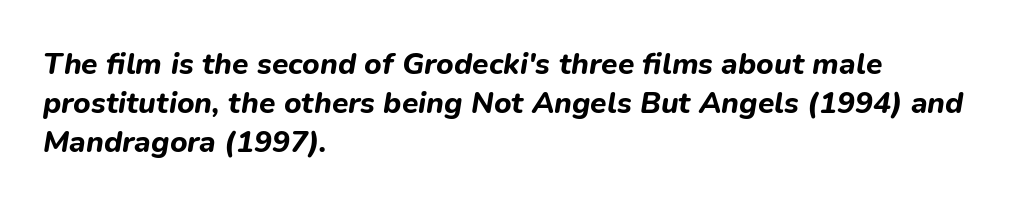
Q: Is the text bold? A: Yes.
Q: Is the text italic (slanted)? A: Yes, it leans right by about 9 degrees.
Q: Is the text underlined? A: No.
Q: How is the paragraph aligned? A: Left-aligned.
Q: Is the spacing between letters normal or unusually wide? A: Normal.
Q: Is the spacing between lines tight, normal or loose? A: Normal.
Q: Width (condensed, normal, or wide)? A: Normal.
Q: Stroke contrast? A: Low.
Q: x-height? A: Medium.
Q: Monospaced? A: No.
